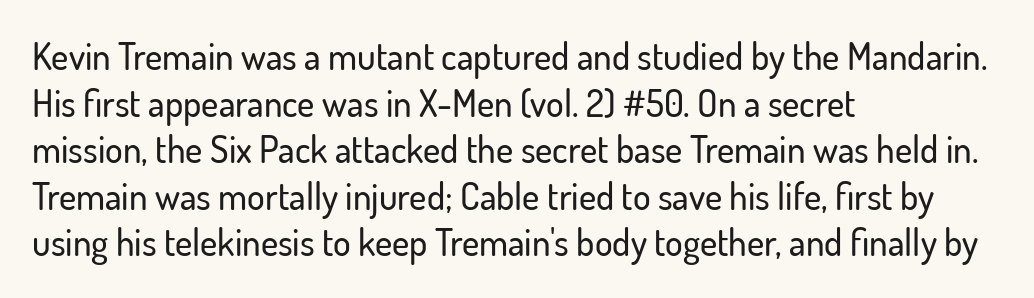
The image shows 37 px sans-serif type, upright; set left-aligned, normal line spacing (1.26x), normal letter spacing, not underlined; low stroke contrast and a small x-height.
